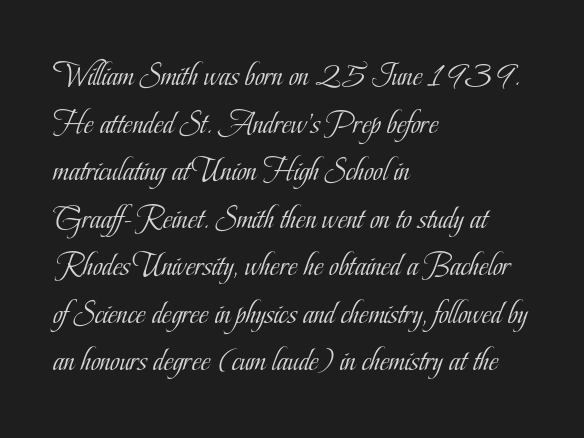
Line spacing here is normal. Counters stay open thanks to moderate or lighter strokes. Is the letter spacing exaggerated? No — it looks like the ordinary default. Each letter keeps its own natural width here, so spacing adapts to shape. Each row of text sits above clean, open space. The compositor pushed each line to the left boundary.
